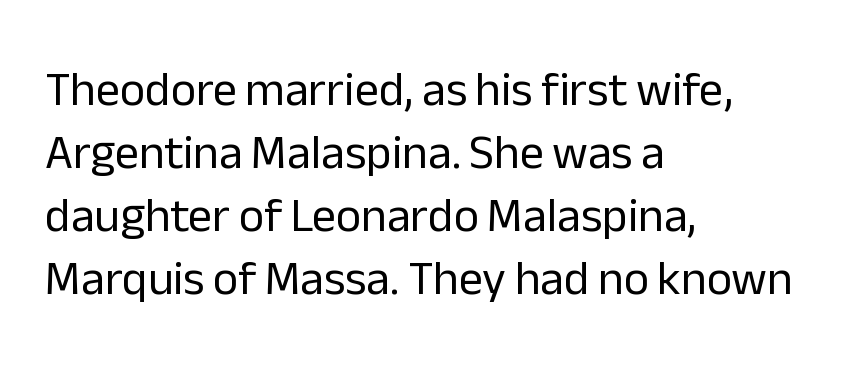
The ragged edge is on the right, which tells us the setting is flush left. Type style note: lacks serifs. A typesetter would call this zero additional tracking. The strokes are not fattened; the text isn't bold. Clear beneath every line of the passage.
